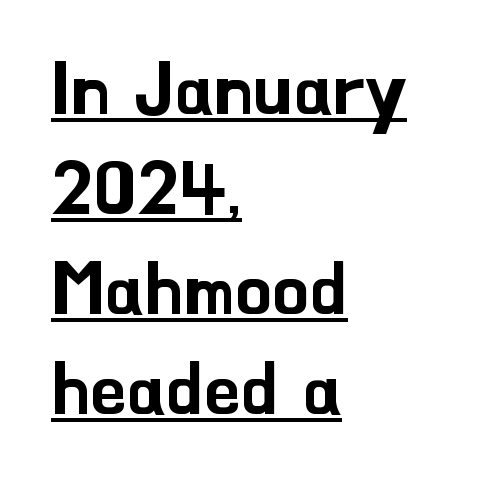
Q: Is the text italic (slanted)? A: No, it is upright.
Q: Is the typeface a serif or a sans-serif typeface? A: Sans-serif.
Q: Is the text underlined? A: Yes.
Q: How is the paragraph aligned? A: Left-aligned.
Q: Is the spacing between letters normal or unusually wide? A: Normal.
Q: Is the spacing between lines tight, normal or loose? A: Normal.
Q: Width (condensed, normal, or wide)? A: Normal.
Q: Stroke contrast? A: Low.
Q: x-height? A: Small.
Q: Monospaced? A: No.
